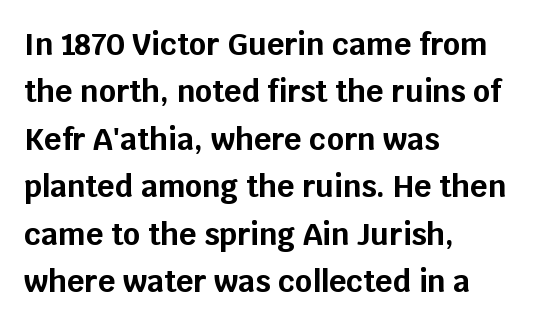
Nope, no serifs anywhere on these letters. Each row of text sits above clean, open space. Chunky letters — that's bold for sure. If you drew a line through each stem, it would be perfectly vertical. A typesetter would call this leading conventional body-copy spacing. In CSS terms this would be text-align: left.
